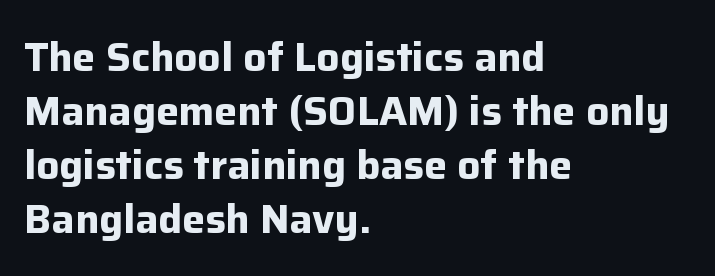
Q: Is the text bold? A: Yes.
Q: Is the text italic (slanted)? A: No, it is upright.
Q: Is the typeface a serif or a sans-serif typeface? A: Sans-serif.
Q: Is the text underlined? A: No.
Q: How is the paragraph aligned? A: Left-aligned.
Q: Is the spacing between letters normal or unusually wide? A: Normal.
Q: Is the spacing between lines tight, normal or loose? A: Normal.
Q: Width (condensed, normal, or wide)? A: Normal.
Q: Stroke contrast? A: Low.
Q: x-height? A: Medium.
Q: Monospaced? A: No.
